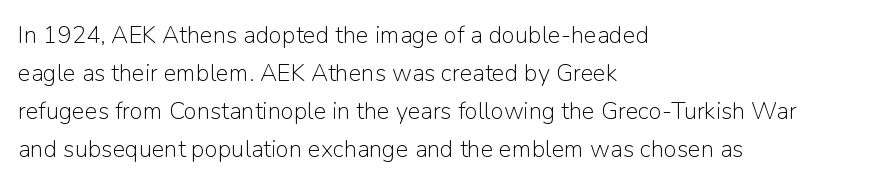
Is there much room between lines? A standard amount, neither cramped nor airy. A roman cut, with each character standing at attention. How are the letters spaced? Ordinarily, with no added tracking. This rendering features lettering with no underline. The paragraph shown leans on its left margin. The weight tops out at a normal text grade.
